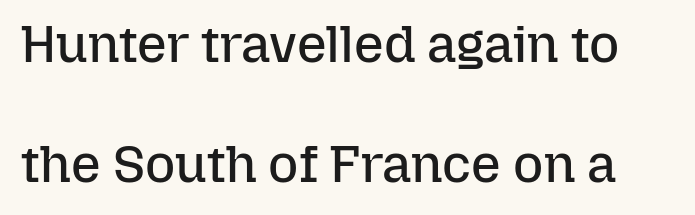
Is this a fixed-width face? No — the glyphs have proportional, varying widths. The letterforms sit shoulder to shoulder at normal distance. The string is rendered with underlining switched off. Posture: straight, roman, zero tilt. Stem width sits at or under what a default text font uses.
